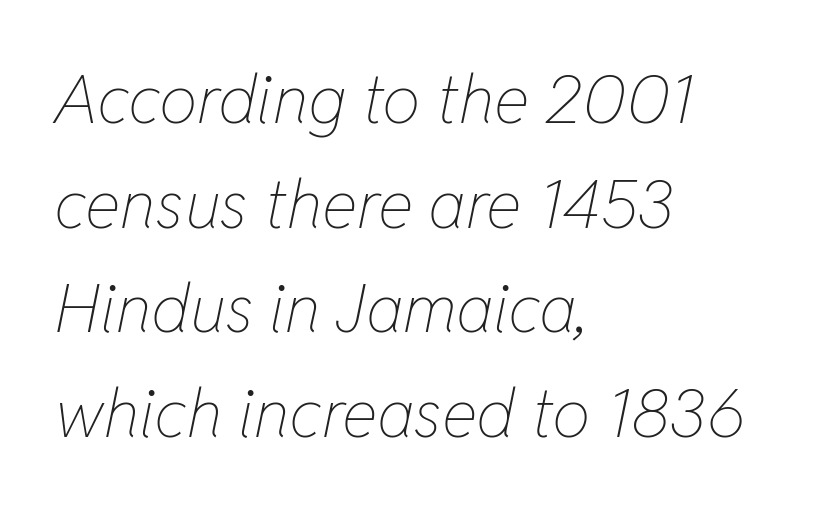
Q: Is the text bold? A: No.
Q: Is the text italic (slanted)? A: Yes, it leans right by about 11 degrees.
Q: Is the text underlined? A: No.
Q: How is the paragraph aligned? A: Left-aligned.
Q: Is the spacing between letters normal or unusually wide? A: Normal.
Q: Is the spacing between lines tight, normal or loose? A: Normal.
Q: Width (condensed, normal, or wide)? A: Condensed.
Q: Stroke contrast? A: Low.
Q: x-height? A: Medium.
Q: Monospaced? A: No.
